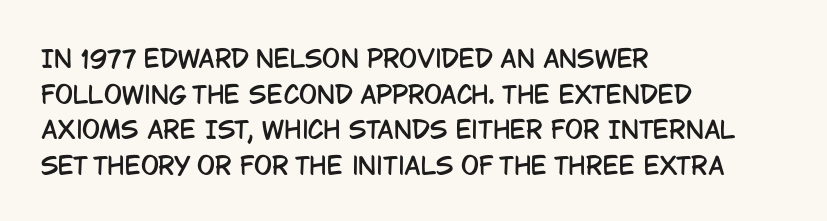
The image shows 24 px text type, upright; set left-aligned, normal line spacing (1.48x), normal letter spacing, not underlined.
